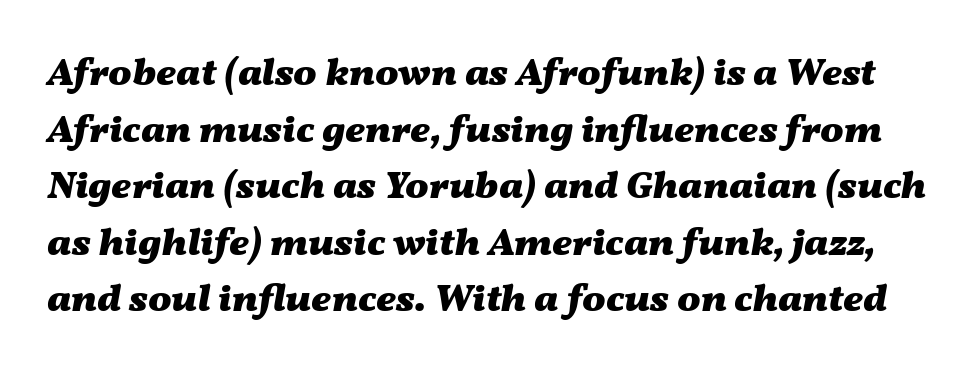
The image shows 39 px heavy, wide type, italic (leaning right); set normal line spacing (1.45x), normal letter spacing, not underlined; medium stroke contrast and a medium x-height.
